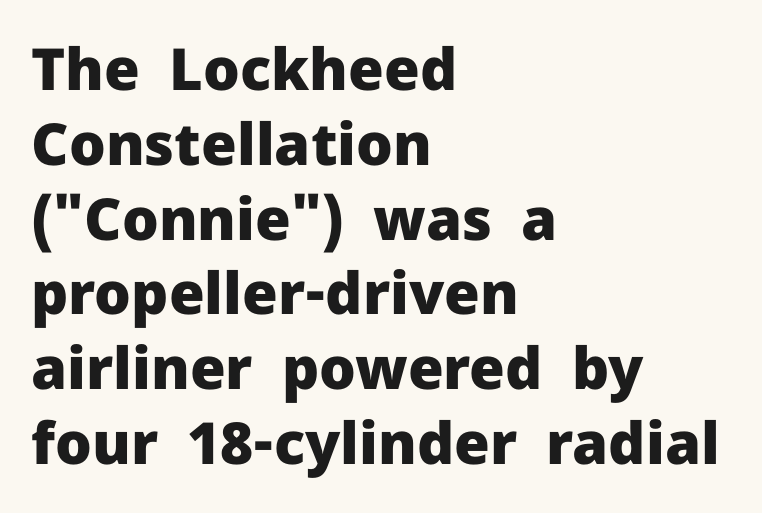
The image shows 58 px heavy sans-serif type, upright; set left-aligned, normal line spacing (1.29x), normal letter spacing, not underlined; low stroke contrast and a medium x-height.
